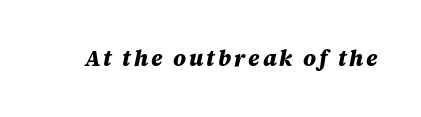
{"italic": "yes", "lean": "right", "slant_degrees": 12, "bold": "yes", "underline": "no", "glyph_px": 22}
